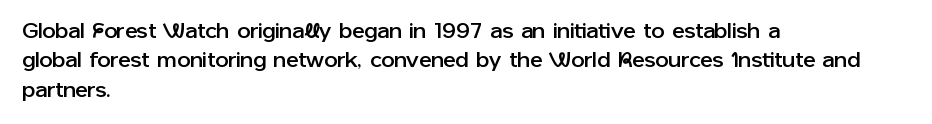
If you drew a ruler down the left edge, every line would touch it. The foot of each line stays bare and open. What's the leading like? Ordinary, nothing unusual. The axis of the letterforms is exactly vertical. Observe the ordinary spacing: letters are neighbours, not strangers.
